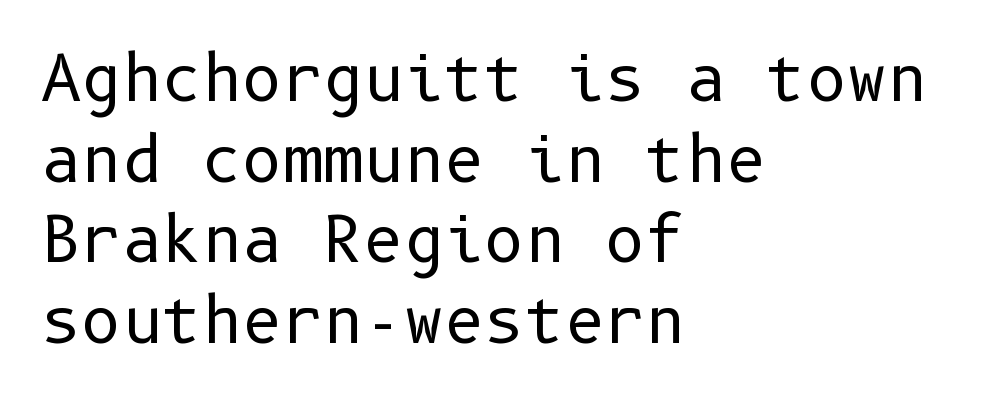
The letterforms sit at book weight or below. Each letter's strokes conclude bluntly, with no projecting serifs. The type is set solid horizontally, with unmodified tracking. Where is the straight margin? On the left. The block of text has a typical density, with ordinary space between rows. The typography opts for an upright posture over an oblique one.
